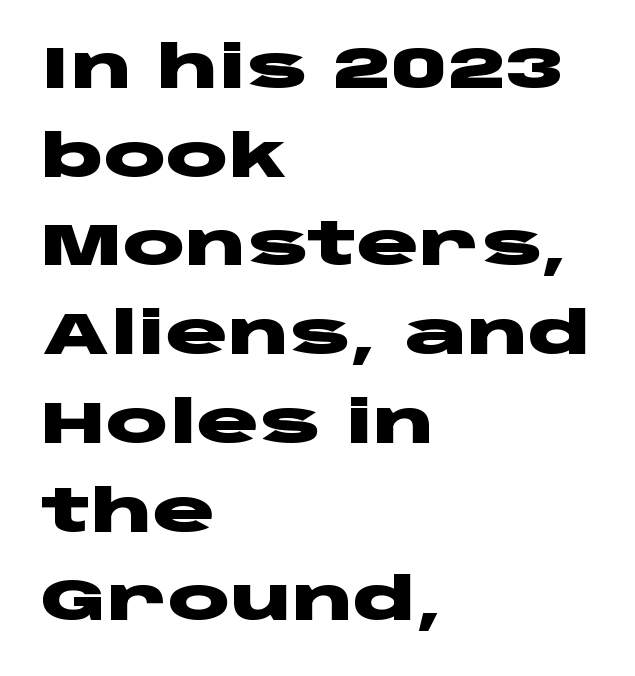
Q: Is the text bold? A: Yes.
Q: Is the text italic (slanted)? A: No, it is upright.
Q: Is the typeface a serif or a sans-serif typeface? A: Sans-serif.
Q: Is the text underlined? A: No.
Q: How is the paragraph aligned? A: Left-aligned.
Q: Is the spacing between letters normal or unusually wide? A: Normal.
Q: Is the spacing between lines tight, normal or loose? A: Normal.
Q: Width (condensed, normal, or wide)? A: Wide.
Q: Stroke contrast? A: Low.
Q: x-height? A: Large.
Q: Monospaced? A: No.
